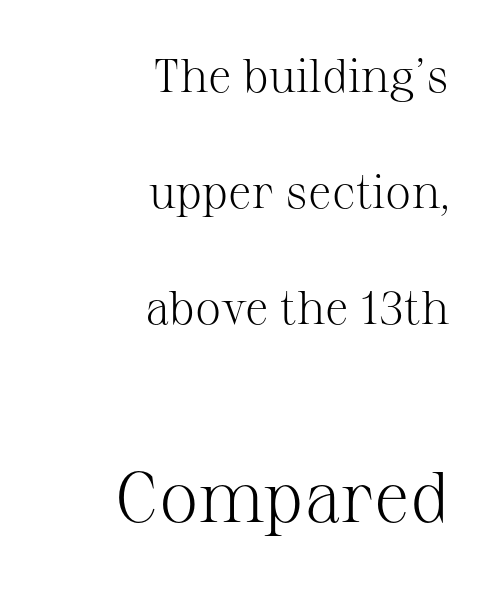
The image shows 71 px light serif type, upright; set right-aligned, loose line spacing (2.47x), normal letter spacing, not underlined; the second (bottom) block is 1.51x larger; medium stroke contrast and a medium x-height.
